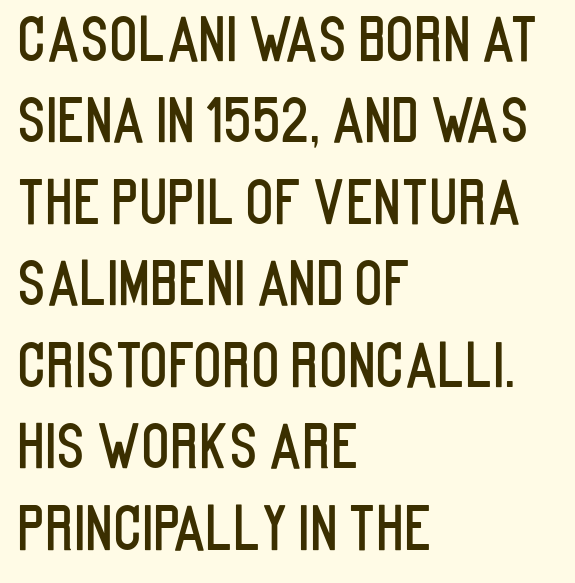
{"serif": "no", "italic": "no", "width": "condensed", "stroke_contrast": "low", "x_height": "large", "monospaced": "no", "underline": "no", "align": "left", "line_spacing": "normal", "line_spacing_ratio": 1.38, "letter_spacing": "normal", "letter_spacing_em": 0.0, "glyph_px": 59}
